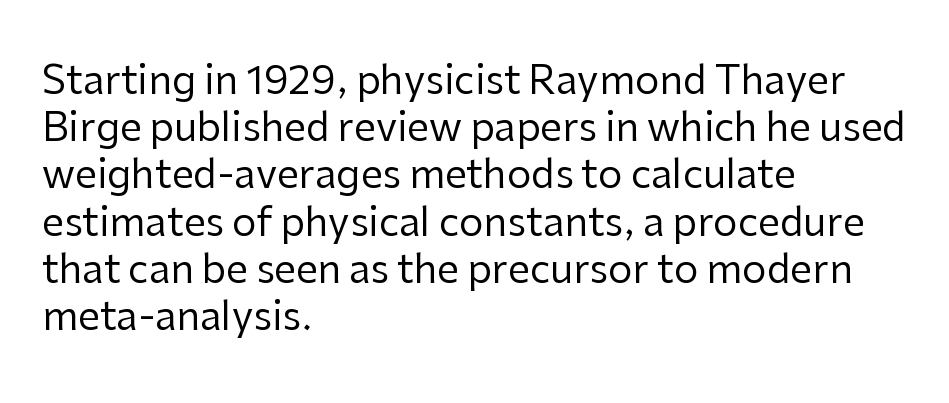
{"serif": "no", "italic": "no", "bold": "no", "weight": "regular", "width": "normal", "stroke_contrast": "low", "x_height": "medium", "monospaced": "no", "underline": "no", "align": "left", "line_spacing_ratio": 1.21, "letter_spacing": "normal", "letter_spacing_em": 0.0, "glyph_px": 39}
